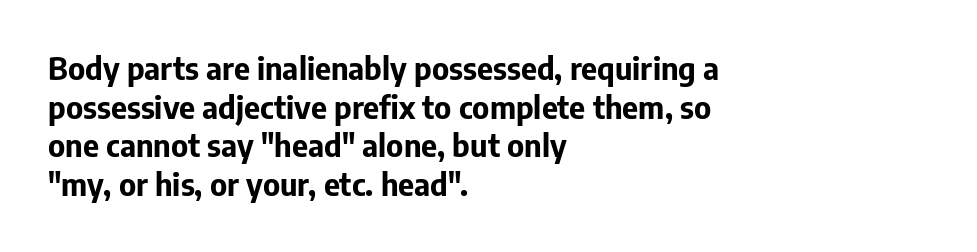
The image shows 31 px bold sans-serif type, upright; set left-aligned, normal line spacing (1.25x), normal letter spacing, not underlined; low stroke contrast and a medium x-height.
